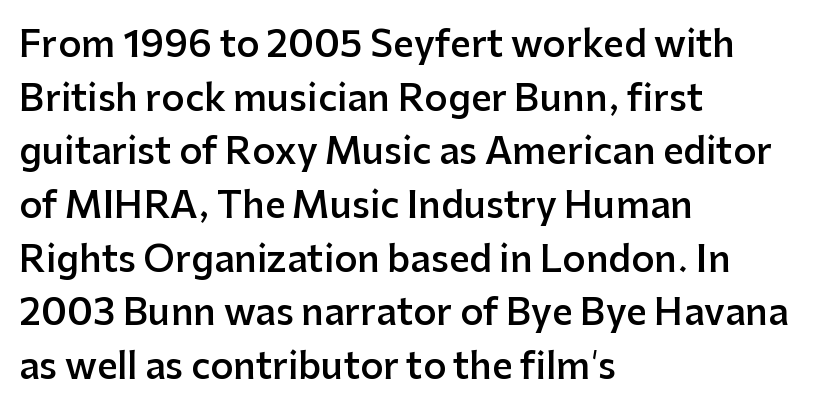
Q: Is the text bold? A: Semi-bold.
Q: Is the text italic (slanted)? A: No, it is upright.
Q: Is the typeface a serif or a sans-serif typeface? A: Sans-serif.
Q: Is the text underlined? A: No.
Q: How is the paragraph aligned? A: Left-aligned.
Q: Is the spacing between letters normal or unusually wide? A: Normal.
Q: Is the spacing between lines tight, normal or loose? A: Normal.
Q: Width (condensed, normal, or wide)? A: Normal.
Q: Stroke contrast? A: Low.
Q: x-height? A: Medium.
Q: Monospaced? A: No.
